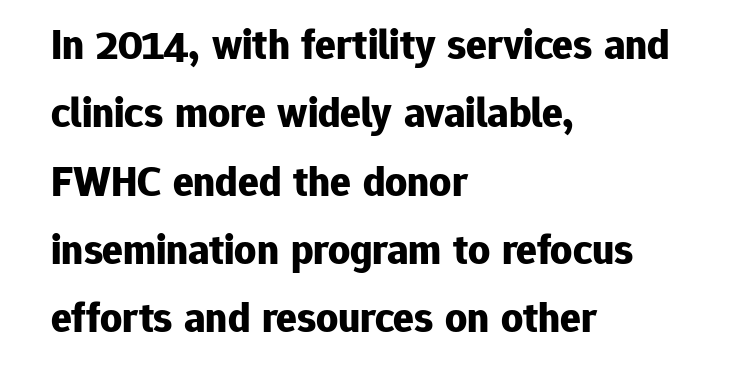
Q: Is the text bold? A: Yes.
Q: Is the text italic (slanted)? A: No, it is upright.
Q: Is the typeface a serif or a sans-serif typeface? A: Sans-serif.
Q: Is the text underlined? A: No.
Q: How is the paragraph aligned? A: Left-aligned.
Q: Is the spacing between letters normal or unusually wide? A: Normal.
Q: Is the spacing between lines tight, normal or loose? A: Normal.
Q: Width (condensed, normal, or wide)? A: Normal.
Q: Stroke contrast? A: Low.
Q: x-height? A: Medium.
Q: Monospaced? A: No.
